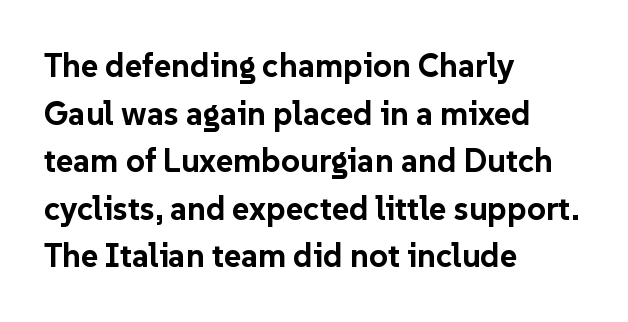
{"serif": "no", "italic": "no", "bold": "yes", "weight": "bold", "width": "normal", "stroke_contrast": "low", "x_height": "medium", "monospaced": "no", "underline": "no", "align": "left", "line_spacing": "normal", "line_spacing_ratio": 1.44, "letter_spacing": "normal", "letter_spacing_em": 0.0, "glyph_px": 33}
